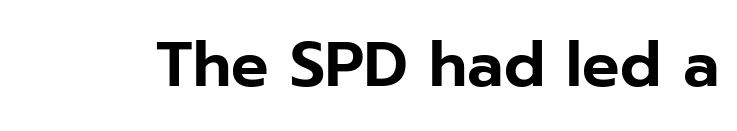
The image shows 62 px sans-serif type, upright; set normal letter spacing, not underlined; low stroke contrast and a medium x-height.
